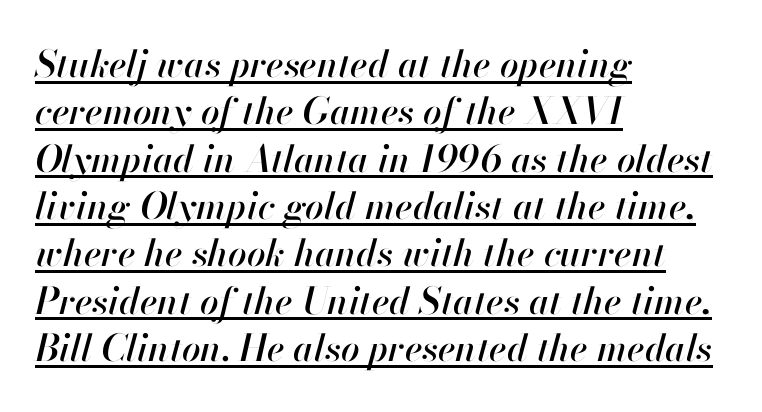
What's the leading like? Ordinary, nothing unusual. This sample uses plain, unmodified letter spacing. Character widths vary here, with narrow letters taking less room than wide ones. Notice how the passage keeps a crisp vertical edge on the left only. A baseline rule has been typeset under these characters.
